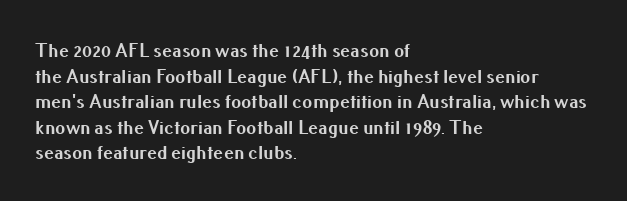
The letters stand straight up with perfectly vertical stems. The space directly below the letters is spotless. Letter spacing: default. Bold? Absolutely — the strokes are thick and heavy. The leading is moderate, giving the passage an even texture. The lines in this sample share a left origin and differ only in where they stop.
